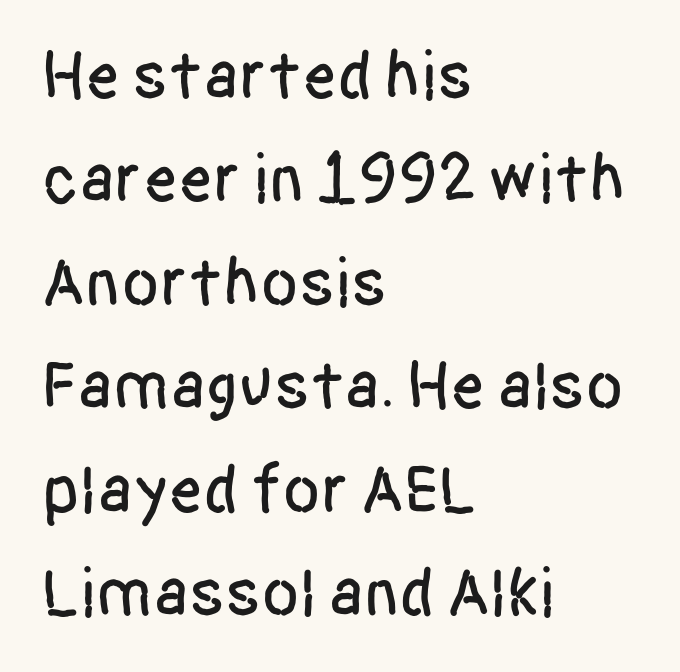
{"serif": "no", "italic": "no", "width": "condensed", "stroke_contrast": "low", "x_height": "large", "monospaced": "no", "underline": "no", "align": "left", "line_spacing": "normal", "line_spacing_ratio": 1.5, "letter_spacing": "normal", "letter_spacing_em": 0.0, "glyph_px": 69}
